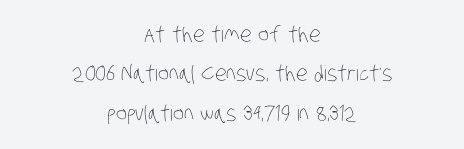
A quiet, ordinary-to-light weight characterises the typeface. The typesetter chose a symmetrical, centered arrangement here. Nothing unusual about the tracking: characters are spaced as the font intends. Anything drawn beneath the words? Only blank space.
